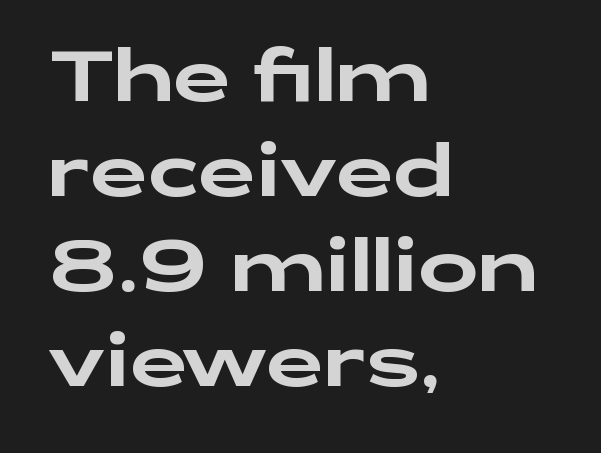
Leading: standard. A typesetter would call this proportional, since set widths differ per character. Descenders are the only things crossing below the line. Which margin do the lines hug? The left one — the right edge is uneven. Does the lettering tilt? It doesn't — this is upright.
